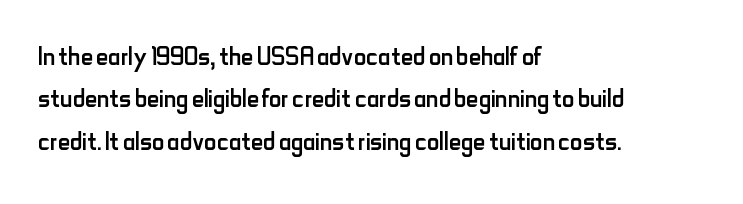
Regarding leading, the lines here are spaced in the standard way. Between one letter and the next there's only the usual sliver of space. The compositor pushed each line to the left boundary. Descenders are the only things crossing below the line.
